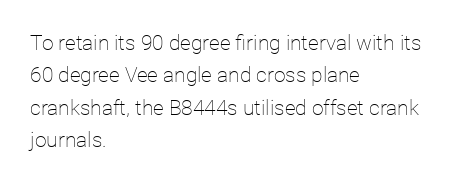
Words float on clear page, feet unadorned. Letters have the restrained weight of plain body copy at most. Horizontal alignment here is leftward, the default for most running prose. Whoever set this chose a conventional vertical rhythm. This sample uses an upright cut, with every glyph sitting square on the baseline.
